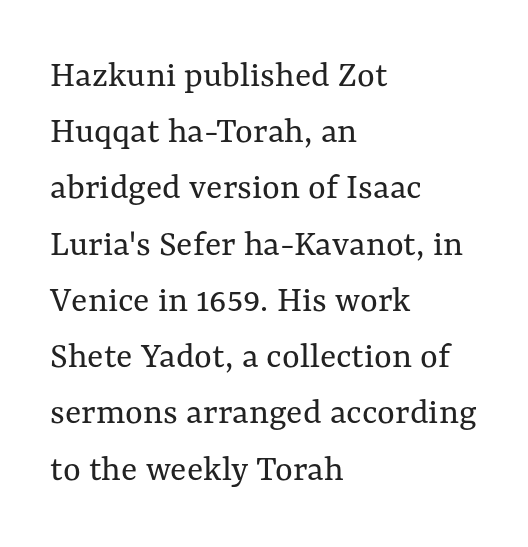
Q: Is the text bold? A: No.
Q: Is the text italic (slanted)? A: No, it is upright.
Q: Is the text underlined? A: No.
Q: How is the paragraph aligned? A: Left-aligned.
Q: Is the spacing between letters normal or unusually wide? A: Normal.
Q: Is the spacing between lines tight, normal or loose? A: Normal.
Q: Width (condensed, normal, or wide)? A: Normal.
Q: Stroke contrast? A: Medium.
Q: x-height? A: Medium.
Q: Monospaced? A: No.
